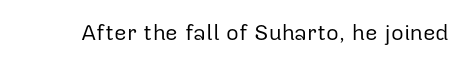
The space directly below the letters is spotless. Quick note: not italic, upright. The line texture is even and compact thanks to regular tracking. These glyphs show unthickened strokes, regular width or finer.
